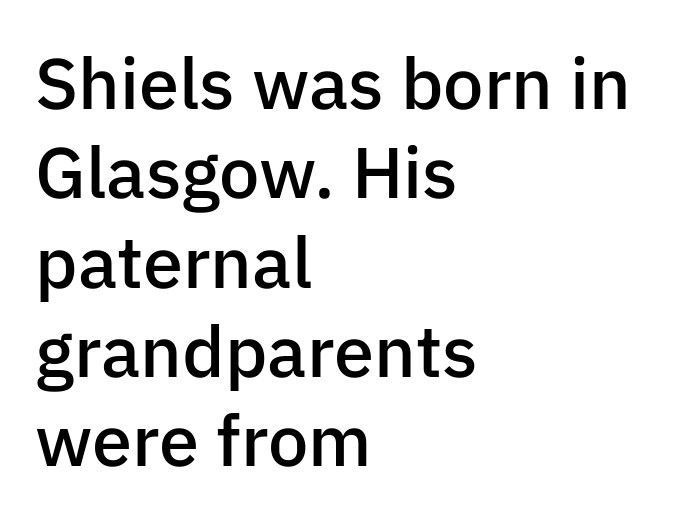
Q: Is the text bold? A: Semi-bold.
Q: Is the text italic (slanted)? A: No, it is upright.
Q: Is the typeface a serif or a sans-serif typeface? A: Sans-serif.
Q: Is the text underlined? A: No.
Q: How is the paragraph aligned? A: Left-aligned.
Q: Is the spacing between letters normal or unusually wide? A: Normal.
Q: Width (condensed, normal, or wide)? A: Normal.
Q: Stroke contrast? A: Low.
Q: x-height? A: Medium.
Q: Monospaced? A: No.
